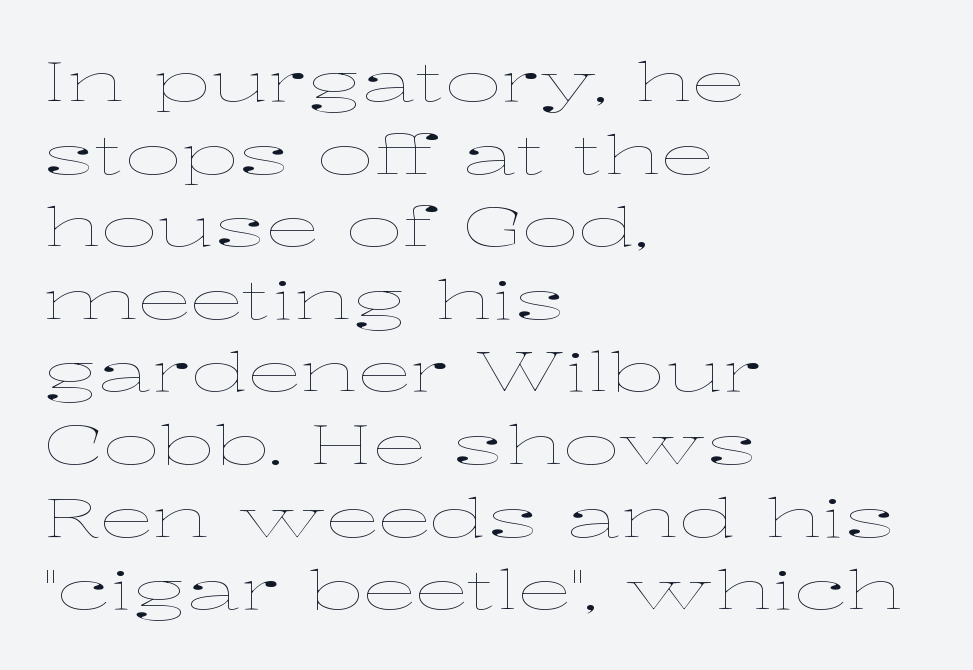
The image shows 55 px thin, wide type, upright; set left-aligned, normal line spacing (1.32x), normal letter spacing, not underlined; low stroke contrast and a medium x-height.
